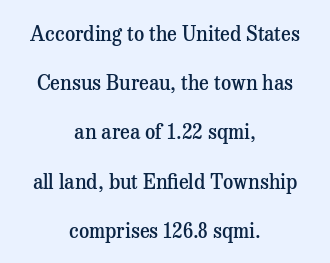
{"italic": "no", "bold": "semi", "underline": "no", "align": "center", "line_spacing": "loose", "line_spacing_ratio": 2.46, "letter_spacing": "normal", "letter_spacing_em": 0.0, "glyph_px": 20}
